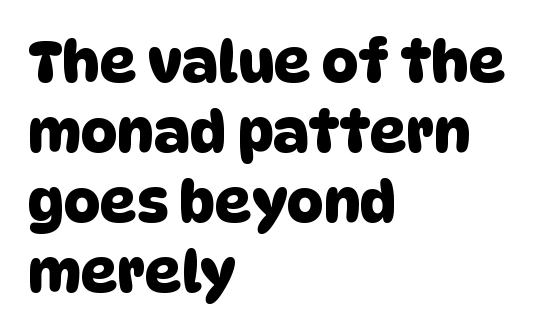
Q: Is the typeface a serif or a sans-serif typeface? A: Sans-serif.
Q: Is the text underlined? A: No.
Q: How is the paragraph aligned? A: Left-aligned.
Q: Is the spacing between letters normal or unusually wide? A: Normal.
Q: Width (condensed, normal, or wide)? A: Normal.
Q: Stroke contrast? A: Low.
Q: x-height? A: Large.
Q: Monospaced? A: No.
